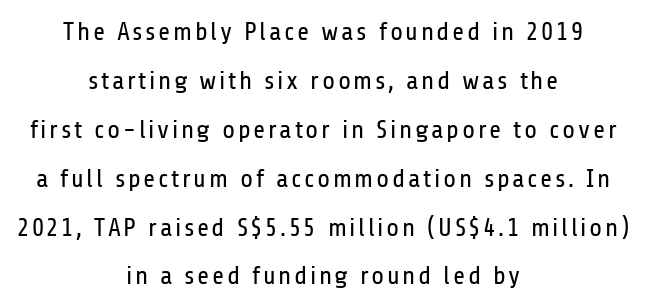
Q: Is the text bold? A: No.
Q: Is the text italic (slanted)? A: No, it is upright.
Q: Is the text underlined? A: No.
Q: How is the paragraph aligned? A: Centered.
